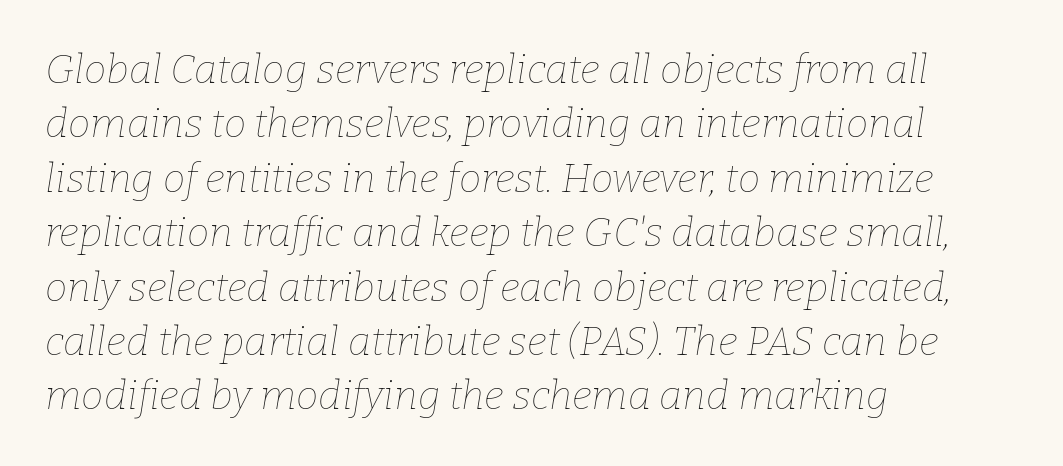
{"italic": "yes", "lean": "right", "slant_degrees": 9, "bold": "no", "weight": "thin", "width": "normal", "stroke_contrast": "low", "x_height": "medium", "monospaced": "no", "underline": "no", "align": "left", "line_spacing": "normal", "line_spacing_ratio": 1.36, "letter_spacing": "normal", "letter_spacing_em": 0.0, "glyph_px": 40}
